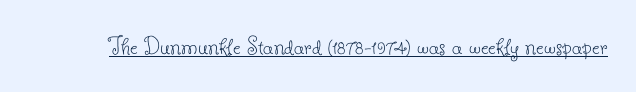
Vertical stems look standard width or narrower in stroke. This sample carries an underscore along the baseline area. Notice how the stems are strictly vertical — no italics here. Spacing between characters is what you'd get straight out of the box.
